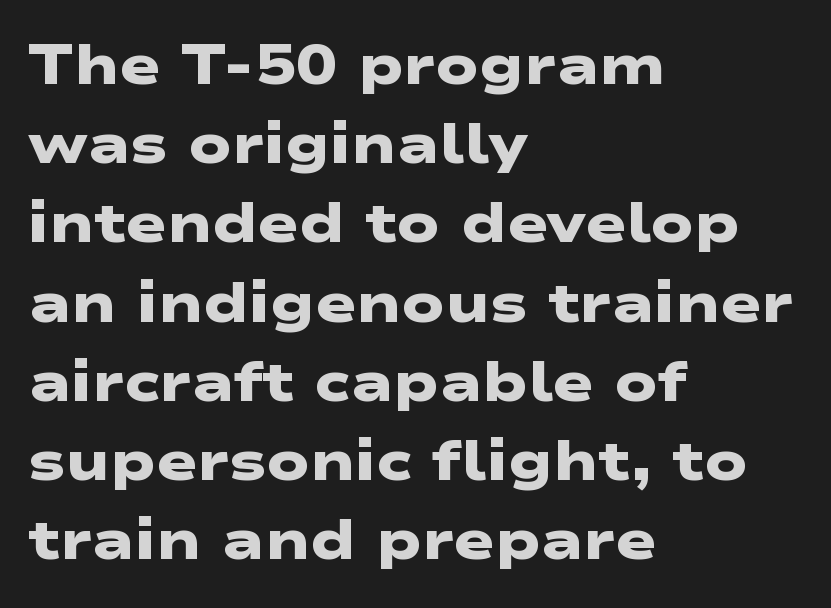
Q: Is the text bold? A: Yes.
Q: Is the typeface a serif or a sans-serif typeface? A: Sans-serif.
Q: Is the text underlined? A: No.
Q: How is the paragraph aligned? A: Left-aligned.
Q: Is the spacing between letters normal or unusually wide? A: Normal.
Q: Is the spacing between lines tight, normal or loose? A: Normal.
Q: Width (condensed, normal, or wide)? A: Wide.
Q: Stroke contrast? A: Low.
Q: x-height? A: Medium.
Q: Monospaced? A: No.
